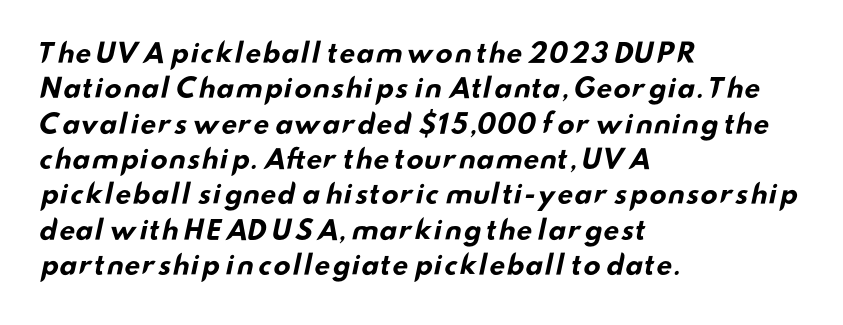
Q: Is the text bold? A: Yes.
Q: Is the text underlined? A: No.
Q: How is the paragraph aligned? A: Left-aligned.
Q: Is the spacing between letters normal or unusually wide? A: Normal.
Q: Is the spacing between lines tight, normal or loose? A: Normal.
